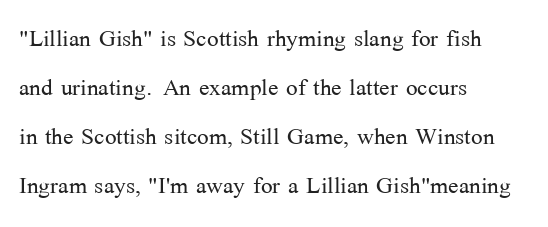
Line spacing here is normal. The face used here is rendered with its standard letterfit. It's the straight-up-and-down kind of type. The type family on display is of the serif kind. The rendering uses natural spacing where letterforms have individual widths.
